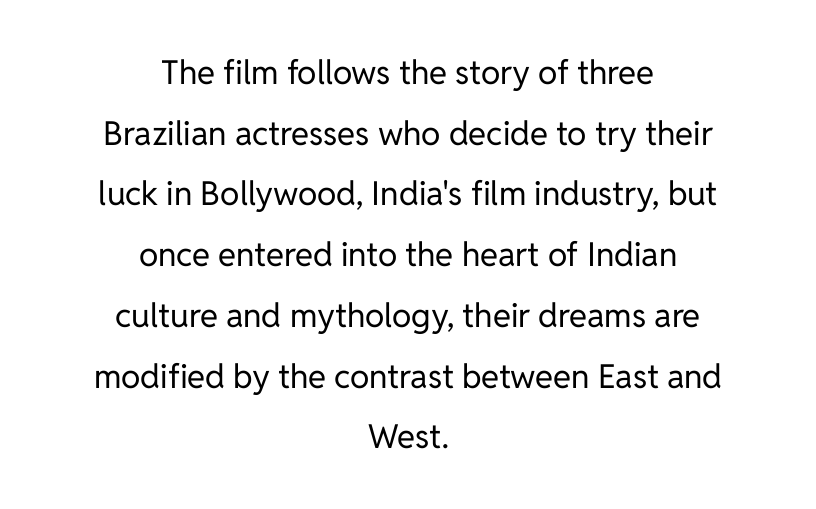
Q: Is the text bold? A: No.
Q: Is the text italic (slanted)? A: No, it is upright.
Q: Is the typeface a serif or a sans-serif typeface? A: Sans-serif.
Q: Is the text underlined? A: No.
Q: How is the paragraph aligned? A: Centered.
Q: Is the spacing between letters normal or unusually wide? A: Normal.
Q: Width (condensed, normal, or wide)? A: Normal.
Q: Stroke contrast? A: Low.
Q: x-height? A: Medium.
Q: Monospaced? A: No.
